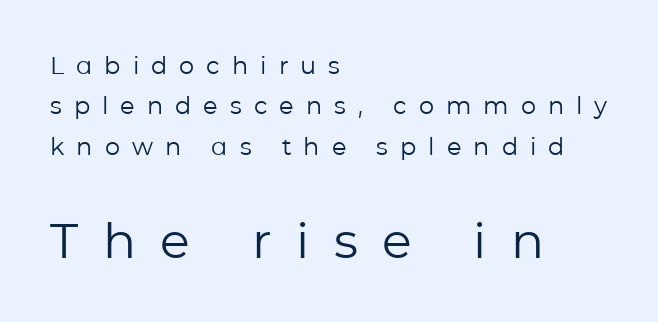
Q: Is the text bold? A: No.
Q: Is the text italic (slanted)? A: No, it is upright.
Q: Is the typeface a serif or a sans-serif typeface? A: Sans-serif.
Q: Is the text underlined? A: No.
Q: How is the paragraph aligned? A: Left-aligned.
Q: Is the spacing between letters normal or unusually wide? A: Unusually wide.
Q: Is the spacing between lines tight, normal or loose? A: Normal.
Q: Which block of text is set in a larger size, the first (top) or the second (bottom)? A: The second (bottom) one.
Q: Width (condensed, normal, or wide)? A: Normal.
Q: Stroke contrast? A: Low.
Q: x-height? A: Medium.
Q: Monospaced? A: No.
